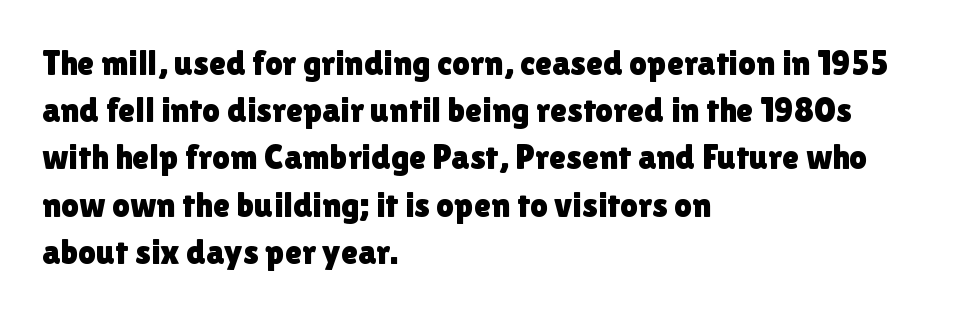
{"serif": "no", "italic": "no", "width": "normal", "x_height": "medium", "monospaced": "no", "underline": "no", "align": "left", "line_spacing": "normal", "line_spacing_ratio": 1.35, "letter_spacing": "normal", "letter_spacing_em": 0.0, "glyph_px": 35}
